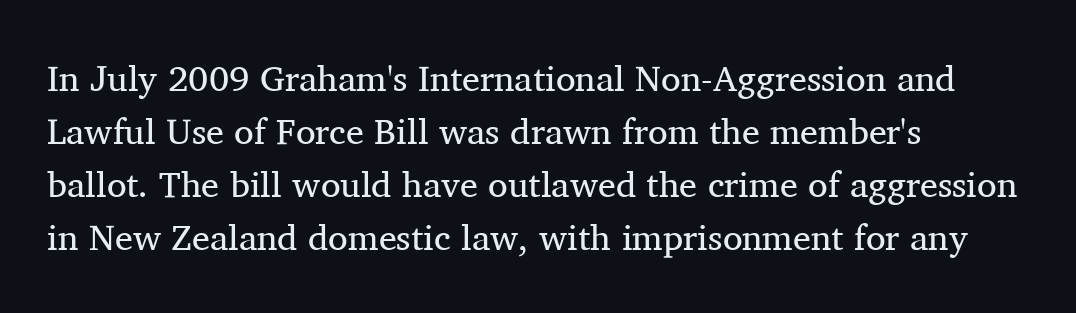
{"serif": "yes", "italic": "no", "bold": "no", "weight": "regular", "width": "normal", "stroke_contrast": "medium", "x_height": "medium", "monospaced": "no", "underline": "no", "align": "left", "line_spacing": "normal", "line_spacing_ratio": 1.47, "letter_spacing": "normal", "letter_spacing_em": 0.0, "glyph_px": 36}
